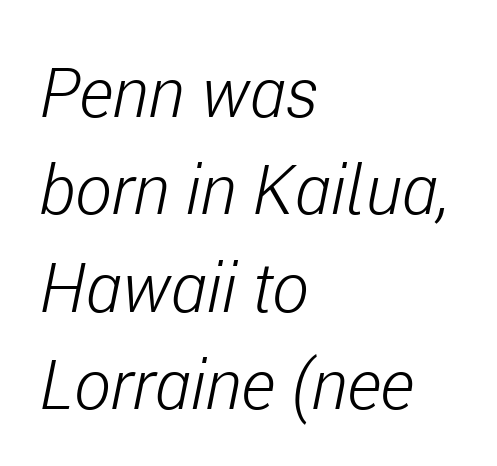
The image shows 69 px light, condensed type, italic (leaning right); set left-aligned, normal line spacing (1.41x), normal letter spacing, not underlined; low stroke contrast and a medium x-height.
